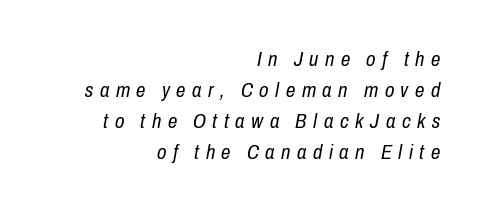
Tall strokes in this sample are angled rather than plumb. Honestly, the letter spacing is so wide it's the main thing you notice. Rows of type keep a routine distance in the vertical direction. Decoration check: the copy has no underline. The typesetter chose a ragged-left arrangement here. A quiet, ordinary-to-light weight characterises the typeface.
